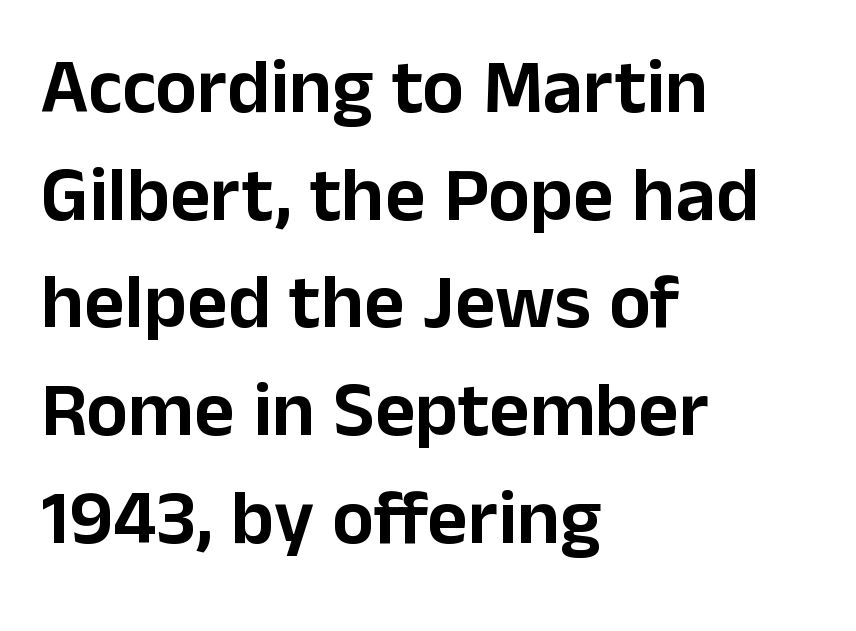
Characters follow at the spacing the type designer built in. Underline: absent. The lettering stays uniformly vertical, giving the passage a roman look. The typeface chosen for these lines omits serifs. Here the designer chose a conventional face with non-uniform glyph widths.
